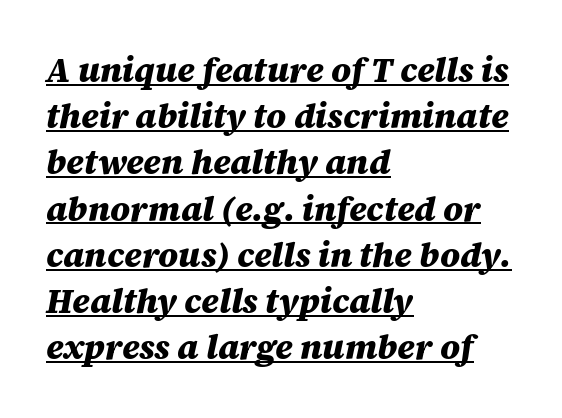
Slanted lettering throughout. Students, observe: this is what conventionally led text looks like. Line starts are locked; line ends wander. Decoration check: the copy is underlined. These lines are rendered in a variable-pitch font.
